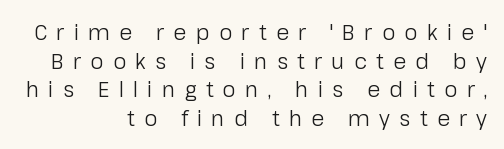
The image shows 21 px text type, upright; set right-aligned, normal line spacing (1.36x), unusually wide letter spacing (+0.44 em), not underlined.
